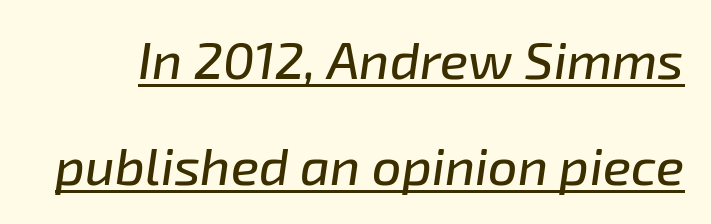
{"italic": "yes", "lean": "right", "slant_degrees": 8, "width": "normal", "stroke_contrast": "low", "x_height": "medium", "monospaced": "no", "underline": "yes", "line_spacing": "loose", "line_spacing_ratio": 2.04, "letter_spacing": "normal", "letter_spacing_em": 0.0, "glyph_px": 52}
